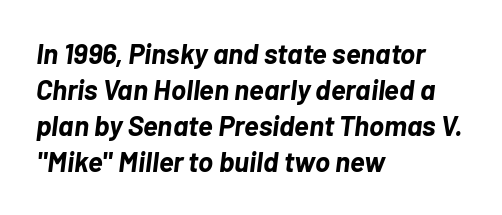
{"italic": "yes", "lean": "right", "slant_degrees": 7, "bold": "yes", "weight": "bold", "width": "normal", "stroke_contrast": "low", "x_height": "medium", "monospaced": "no", "underline": "no", "align": "left", "line_spacing": "normal", "line_spacing_ratio": 1.29, "letter_spacing": "normal", "letter_spacing_em": 0.0, "glyph_px": 28}
